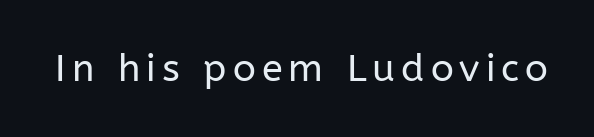
The image shows 38 px regular-weight sans-serif type, upright; set not underlined; low stroke contrast and a medium x-height.
